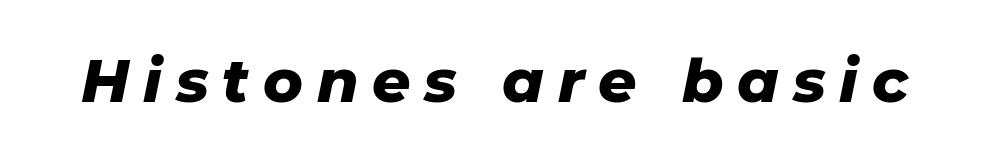
The image shows 60 px heavy type, italic (leaning right); set unusually wide letter spacing (+0.23 em), not underlined; low stroke contrast and a medium x-height.
